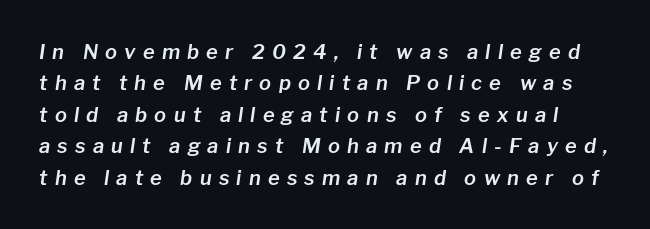
The image shows 20 px text type, italic (leaning right); set normal line spacing (1.57x), unusually wide letter spacing (+0.36 em), not underlined.
